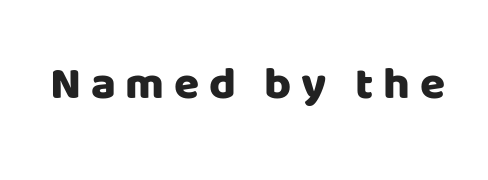
In terms of letterspacing, this is a distinctly airy, spread setting. Has an underline been added? It has not. The font family rendered here belongs to the sans-serif group. Each letter keeps its own natural width here, so spacing adapts to shape. Posture: upright roman.
